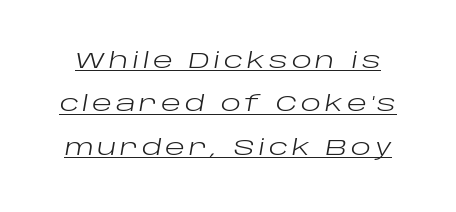
Stem width sits at or under what a default text font uses. Does the leading feel generous? Absolutely, it's lavish. The letters are slanted; this is an italic face. Has an underline been added? It has.
